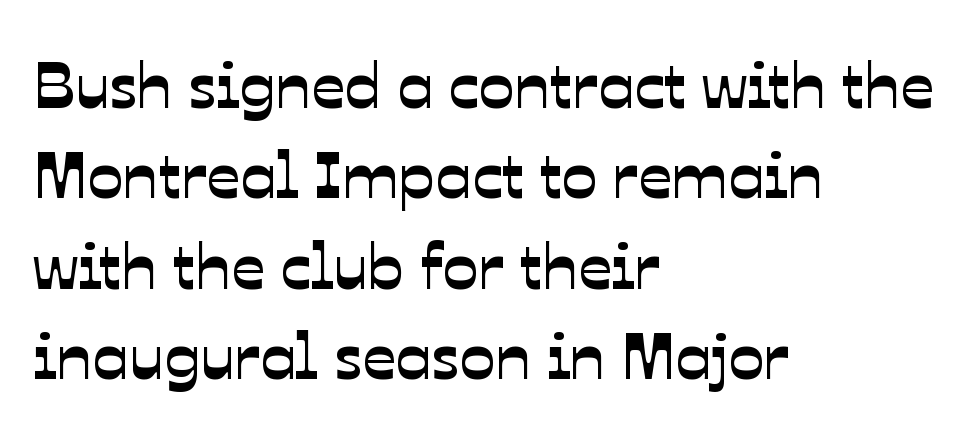
Q: Is the typeface a serif or a sans-serif typeface? A: Sans-serif.
Q: Is the text underlined? A: No.
Q: How is the paragraph aligned? A: Left-aligned.
Q: Is the spacing between letters normal or unusually wide? A: Normal.
Q: Is the spacing between lines tight, normal or loose? A: Normal.
Q: Width (condensed, normal, or wide)? A: Normal.
Q: Stroke contrast? A: Low.
Q: x-height? A: Medium.
Q: Monospaced? A: No.
